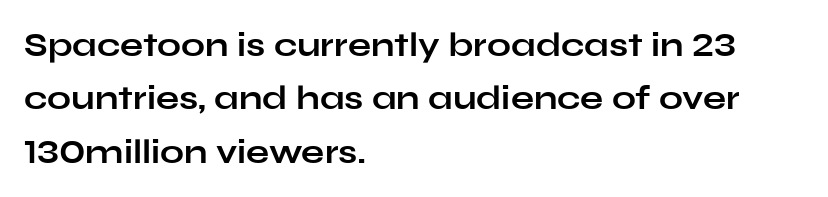
The lines in this sample share a left origin and differ only in where they stop. Type without underlining. A roman cut, with each character standing at attention. The font is running at its bold setting.
